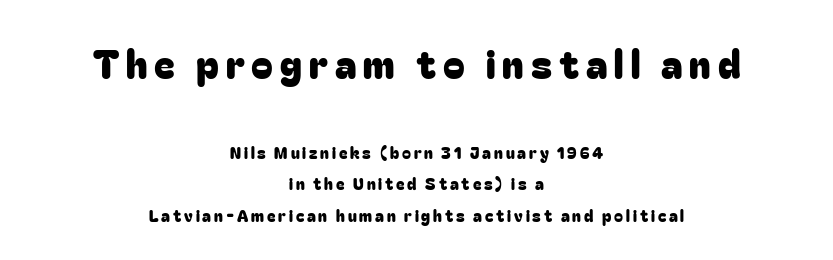
{"serif": "no", "italic": "no", "width": "normal", "stroke_contrast": "low", "x_height": "medium", "monospaced": "no", "underline": "no", "align": "center", "line_spacing": "loose", "line_spacing_ratio": 1.95, "larger_block": "first", "size_ratio": 2.44, "glyph_px": 39}
